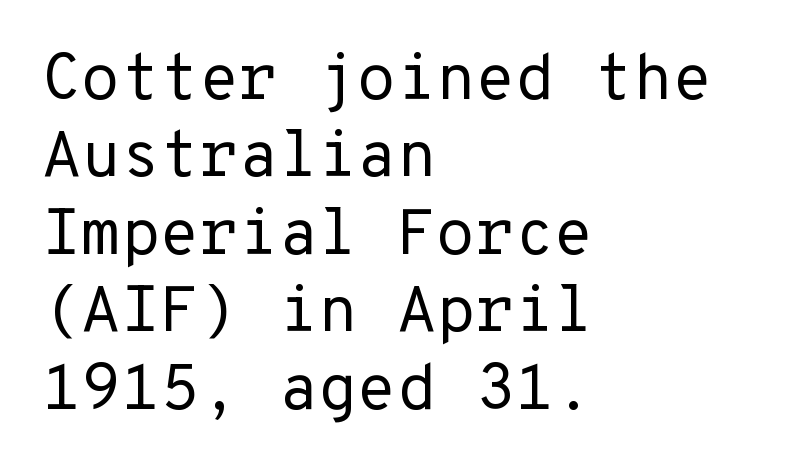
{"serif": "no", "italic": "no", "bold": "no", "weight": "regular", "width": "normal", "stroke_contrast": "low", "x_height": "medium", "monospaced": "yes", "underline": "no", "align": "left", "line_spacing_ratio": 1.21, "letter_spacing": "normal", "letter_spacing_em": 0.0, "glyph_px": 64}
